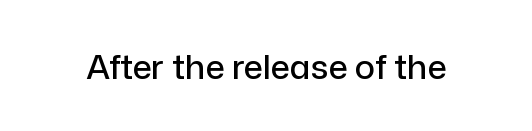
Q: Is the text italic (slanted)? A: No, it is upright.
Q: Is the typeface a serif or a sans-serif typeface? A: Sans-serif.
Q: Is the text underlined? A: No.
Q: Is the spacing between letters normal or unusually wide? A: Normal.
Q: Width (condensed, normal, or wide)? A: Normal.
Q: Stroke contrast? A: Low.
Q: x-height? A: Medium.
Q: Monospaced? A: No.
